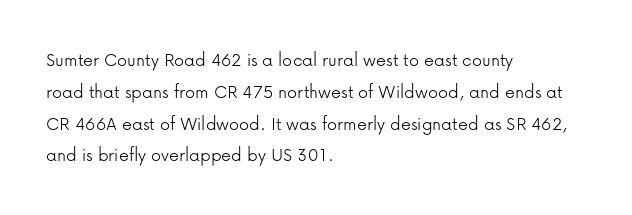
The image shows 20 px text type, upright; set left-aligned, normal line spacing (1.59x), normal letter spacing, not underlined.
